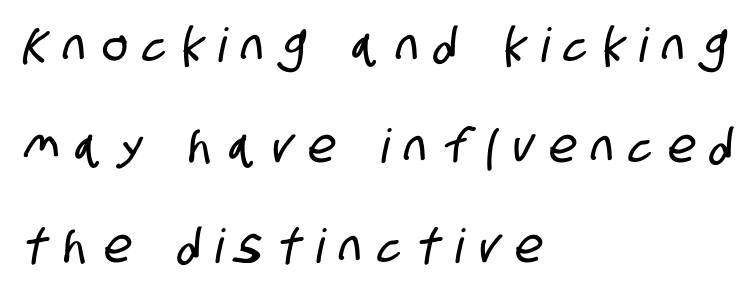
The image shows 47 px condensed sans-serif type; set left-aligned, loose line spacing (2.14x), unusually wide letter spacing (+0.35 em), not underlined; low stroke contrast and a large x-height.
